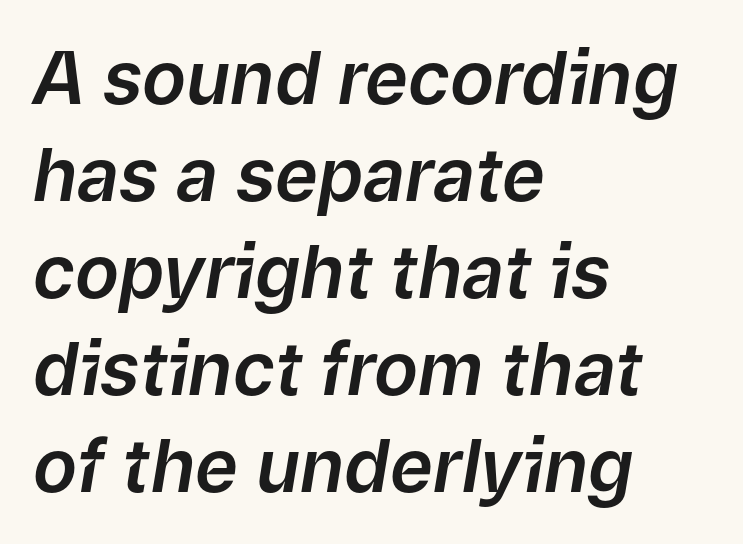
The vertical gap from one line to the next is medium. Looks like regular typesetting: each glyph gets only the width it needs. A typesetter would call this zero additional tracking. The specimen omits any rule beneath the text block's lines. The face used here has a pronounced slope to its letters. The passage is arranged the way most books set body copy — flush left.
